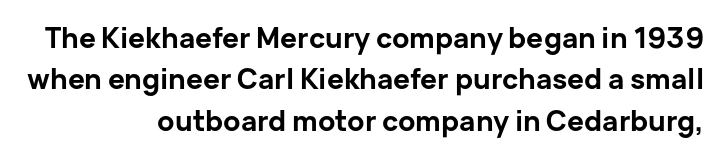
Is there much room between lines? A standard amount, neither cramped nor airy. The rag falls on the left side of this text block. Spacing between characters is what you'd get straight out of the box. Looks like regular typesetting: each glyph gets only the width it needs. Unlike italic type, these characters show no tilt at all.
